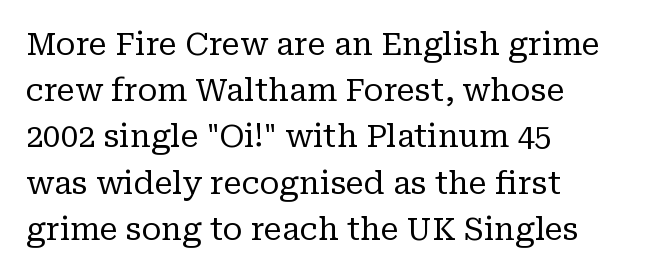
The image shows 31 px regular-weight serif type, upright; set left-aligned, normal line spacing (1.49x), normal letter spacing, not underlined; low stroke contrast and a medium x-height.
